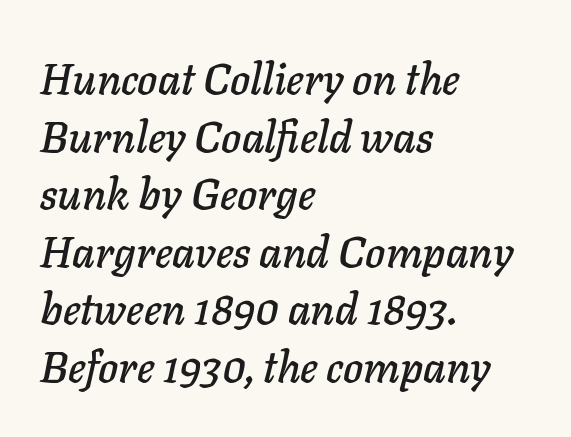
The ragged edge is on the right, which tells us the setting is flush left. The gap between lines stays unmarked. The letters advance in unequal steps, a hallmark of proportional type. The face used here is rendered with its standard letterfit. The rows are spaced the way most documents space them.
